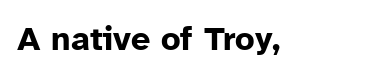
{"serif": "no", "italic": "no", "bold": "yes", "weight": "bold", "width": "normal", "stroke_contrast": "low", "x_height": "medium", "monospaced": "no", "underline": "no", "letter_spacing": "normal", "letter_spacing_em": 0.0, "glyph_px": 34}
